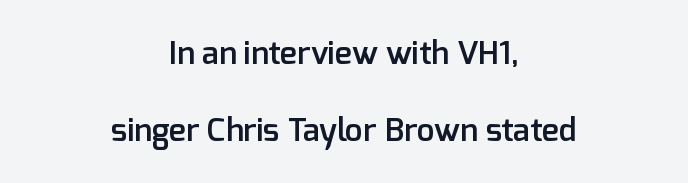
Q: Is the text bold? A: Semi-bold.
Q: Is the text italic (slanted)? A: No, it is upright.
Q: Is the typeface a serif or a sans-serif typeface? A: Sans-serif.
Q: Is the text underlined? A: No.
Q: How is the paragraph aligned? A: Centered.
Q: Is the spacing between letters normal or unusually wide? A: Normal.
Q: Is the spacing between lines tight, normal or loose? A: Loose.
Q: Width (condensed, normal, or wide)? A: Normal.
Q: Stroke contrast? A: Low.
Q: x-height? A: Medium.
Q: Monospaced? A: No.
